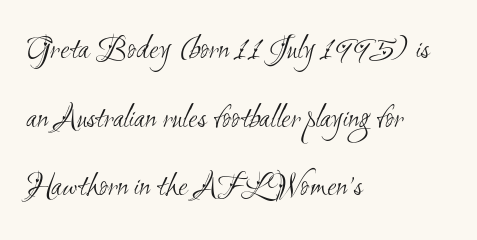
Stems here are at most as thick as an everyday book face. The designer went with a sans here, leaving each stem footless. Nobody touched the tracking dial on this one. Descender tails drop into unmarked territory. Widely set lines give the paragraph a tall, airy silhouette. These lines are rendered in a variable-pitch font.
